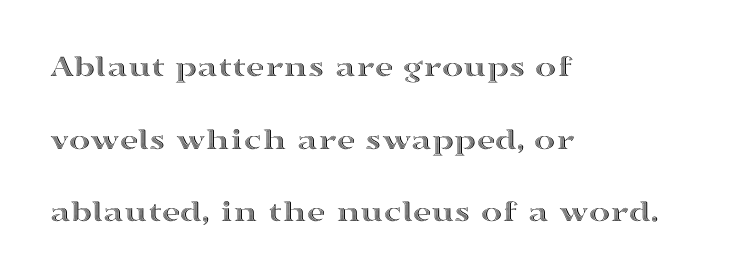
The image shows 32 px wide type, upright; set left-aligned, loose line spacing (2.27x), normal letter spacing, not underlined; a medium x-height.
